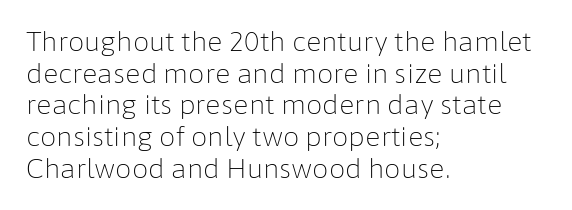
The image shows 26 px text type, upright; set left-aligned, line spacing 1.22x, normal letter spacing, not underlined.
